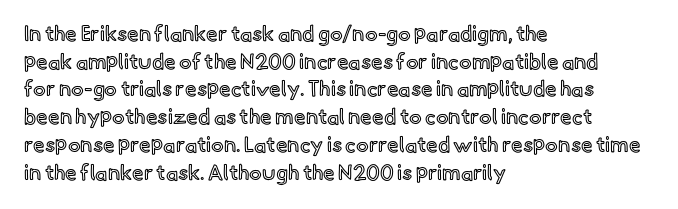
Q: Is the text italic (slanted)? A: No, it is upright.
Q: Is the text underlined? A: No.
Q: How is the paragraph aligned? A: Left-aligned.
Q: Is the spacing between letters normal or unusually wide? A: Normal.
Q: Is the spacing between lines tight, normal or loose? A: Normal.
